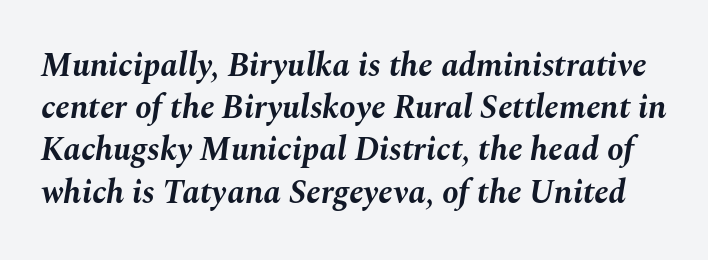
The image shows 33 px bold type, italic (leaning right); set normal line spacing (1.28x), normal letter spacing, not underlined; medium stroke contrast and a medium x-height.
